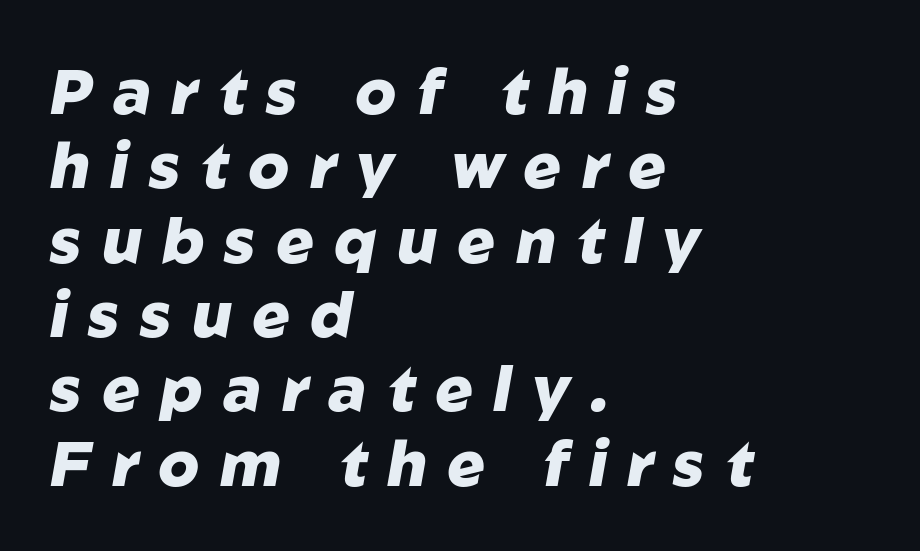
Q: Is the text bold? A: Yes.
Q: Is the text italic (slanted)? A: Yes, it leans right by about 10 degrees.
Q: Is the text underlined? A: No.
Q: How is the paragraph aligned? A: Left-aligned.
Q: Is the spacing between letters normal or unusually wide? A: Unusually wide.
Q: Width (condensed, normal, or wide)? A: Normal.
Q: Stroke contrast? A: Low.
Q: x-height? A: Medium.
Q: Monospaced? A: No.
